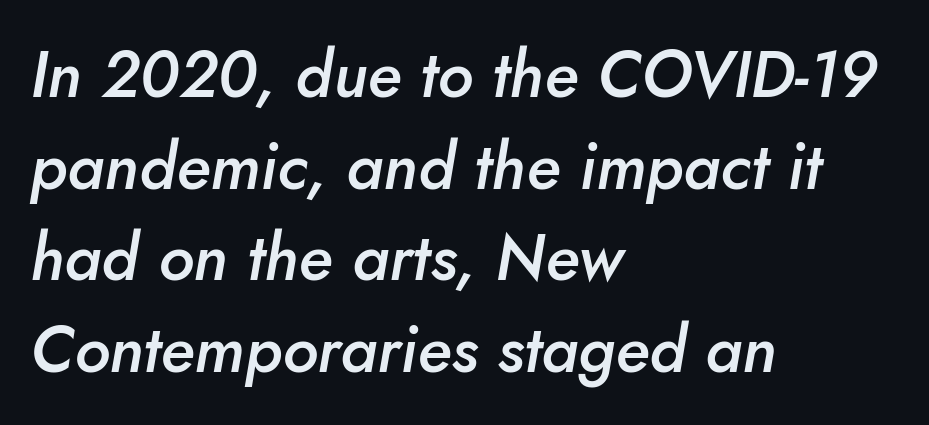
{"italic": "yes", "lean": "right", "slant_degrees": 10, "bold": "semi", "weight": "semibold", "width": "normal", "stroke_contrast": "low", "x_height": "small", "monospaced": "no", "underline": "no", "align": "left", "line_spacing": "normal", "line_spacing_ratio": 1.41, "letter_spacing": "normal", "letter_spacing_em": 0.0, "glyph_px": 65}
